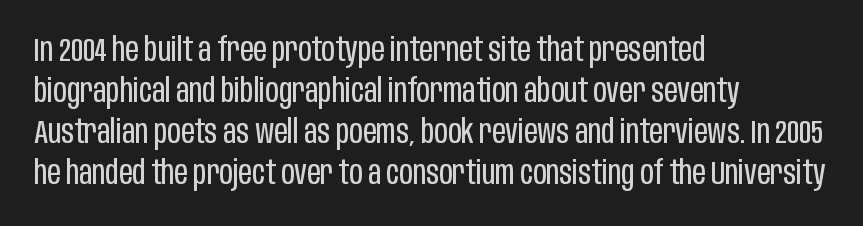
Note the varied advance widths — an 'i' is clearly narrower than an 'm'. The cut favours lightness, reaching ordinary text weight at its darkest. Caption: standard tracking, unaltered. Each row of text sits above clean, open space. Classification — sans serif.
